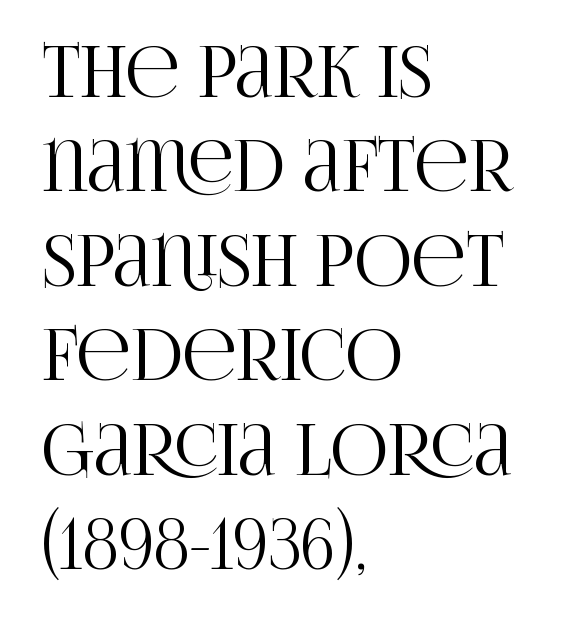
The image shows 71 px condensed serif type, upright; set left-aligned, normal line spacing (1.33x), normal letter spacing, not underlined; high stroke contrast and a large x-height.
